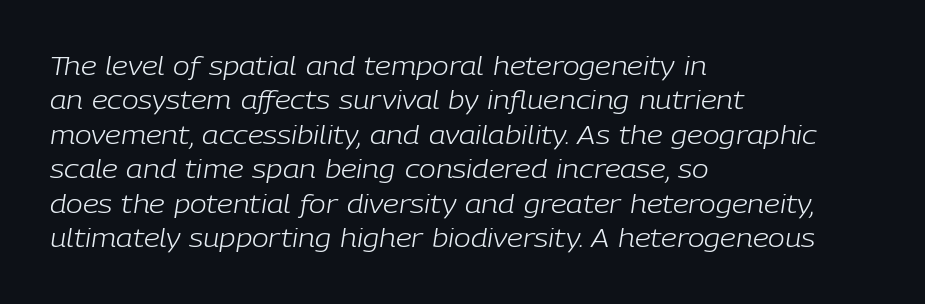
The image shows 25 px text type, italic (leaning right); set left-aligned, normal line spacing (1.38x), normal letter spacing, not underlined.
